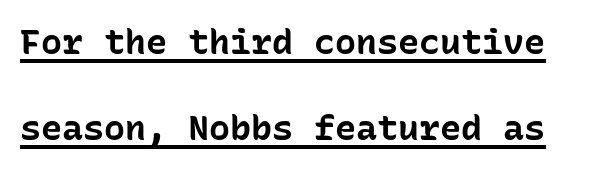
The image shows 35 px bold sans-serif type, upright, monospaced; set loose line spacing (2.46x), normal letter spacing, underlined; low stroke contrast and a medium x-height.
